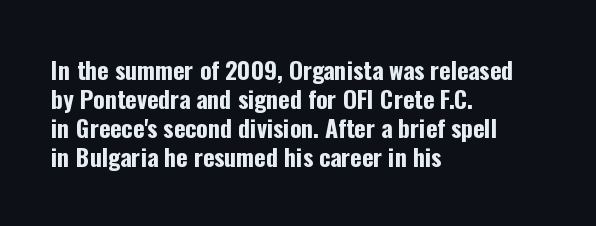
{"italic": "no", "bold": "yes", "underline": "no", "align": "left", "line_spacing_ratio": 1.21, "letter_spacing": "normal", "letter_spacing_em": 0.0, "glyph_px": 24}
